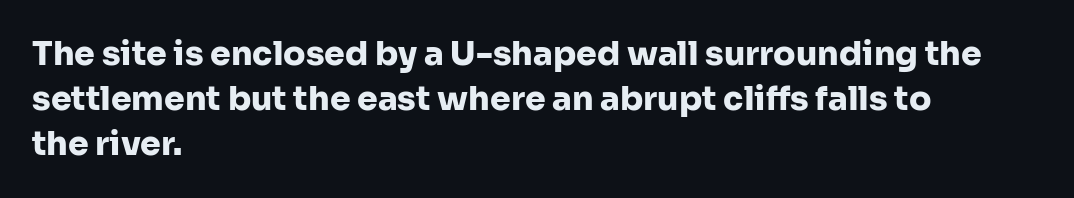
{"serif": "no", "italic": "no", "bold": "yes", "weight": "heavy", "width": "normal", "stroke_contrast": "low", "x_height": "medium", "monospaced": "no", "underline": "no", "align": "left", "line_spacing": "normal", "line_spacing_ratio": 1.37, "letter_spacing": "normal", "letter_spacing_em": 0.0, "glyph_px": 33}
